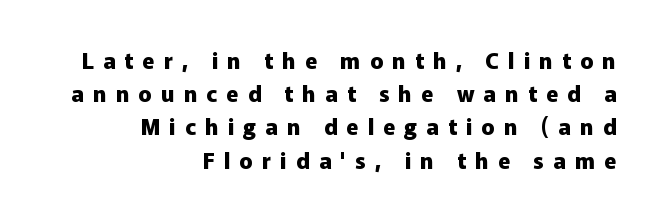
Here the glyphs are tracked loosely, breaking word shapes into spaced letters. The face used here has the dense, thick strokes of a bold. Quick note: not italic, upright. Is there much room between lines? A standard amount, neither cramped nor airy.
